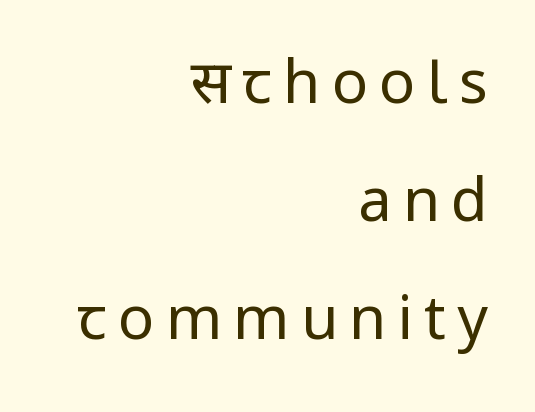
Q: Is the text bold? A: No.
Q: Is the text italic (slanted)? A: No, it is upright.
Q: Is the typeface a serif or a sans-serif typeface? A: Sans-serif.
Q: Is the text underlined? A: No.
Q: How is the paragraph aligned? A: Right-aligned.
Q: Is the spacing between lines tight, normal or loose? A: Loose.
Q: Width (condensed, normal, or wide)? A: Condensed.
Q: Stroke contrast? A: Low.
